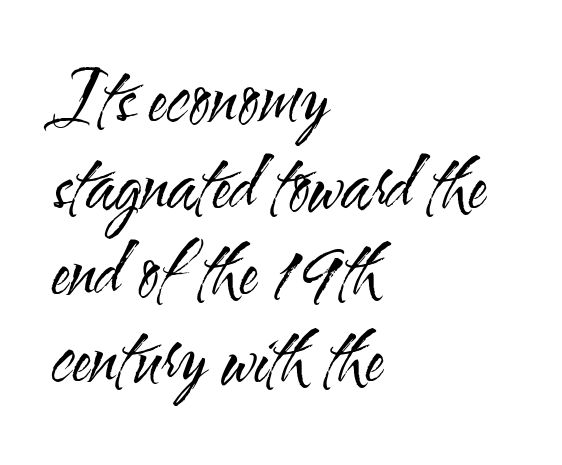
No extra tracking has been applied to these lines. Character widths vary here, with narrow letters taking less room than wide ones. Typographically, this falls in the sans-serif category.
